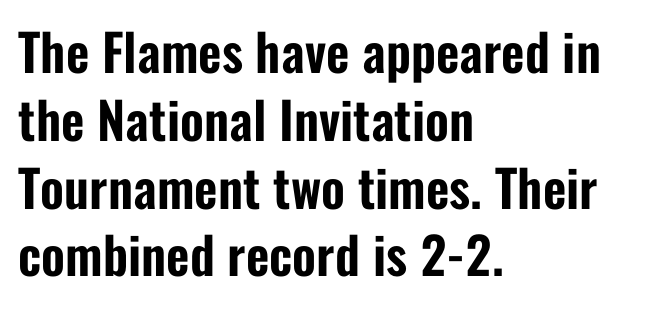
The image shows 51 px condensed sans-serif type, upright; set left-aligned, normal line spacing (1.33x), normal letter spacing, not underlined; low stroke contrast and a medium x-height.
